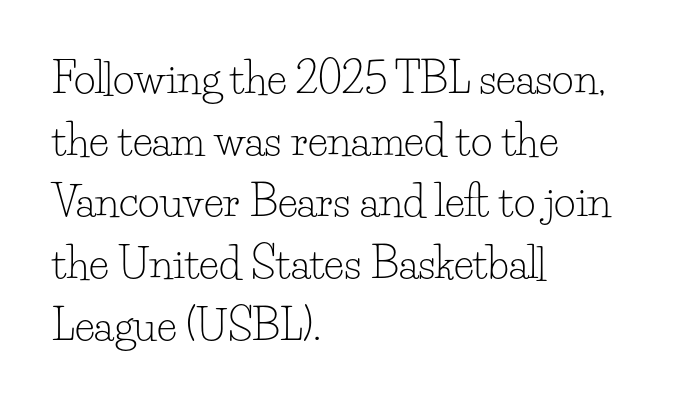
The image shows 42 px light serif type, upright; set left-aligned, normal line spacing (1.47x), normal letter spacing, not underlined; low stroke contrast and a small x-height.
